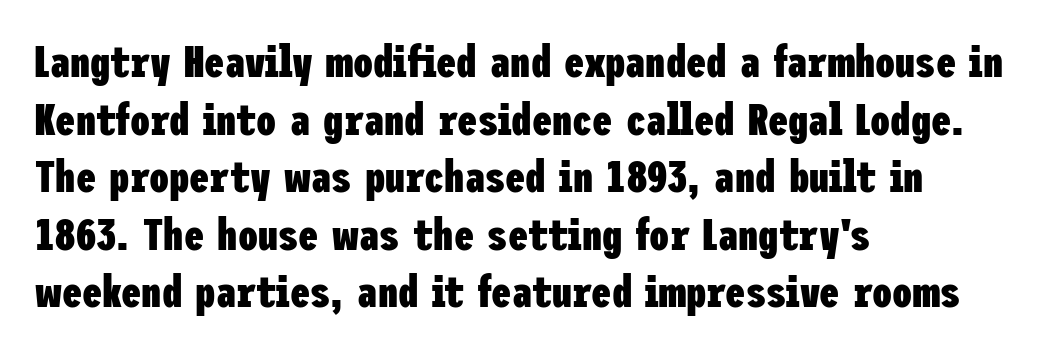
The setting favours the left margin, as ordinary paragraphs usually do. Horizontal bands of white between lines are of average thickness. The space directly below the letters is spotless. Strokes here are thick enough to call this a true bold. The gaps between neighbouring characters are ordinary and unremarkable.
